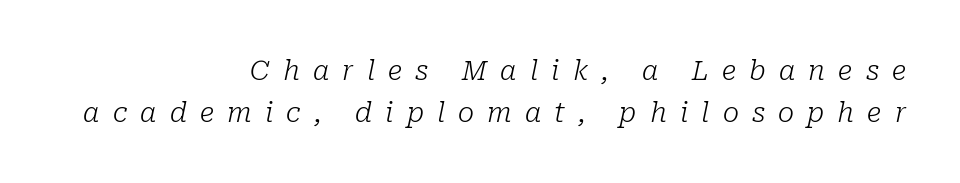
Q: Is the text bold? A: No.
Q: Is the text italic (slanted)? A: Yes, it leans right by about 10 degrees.
Q: Is the text underlined? A: No.
Q: How is the paragraph aligned? A: Right-aligned.
Q: Is the spacing between letters normal or unusually wide? A: Unusually wide.
Q: Is the spacing between lines tight, normal or loose? A: Normal.
